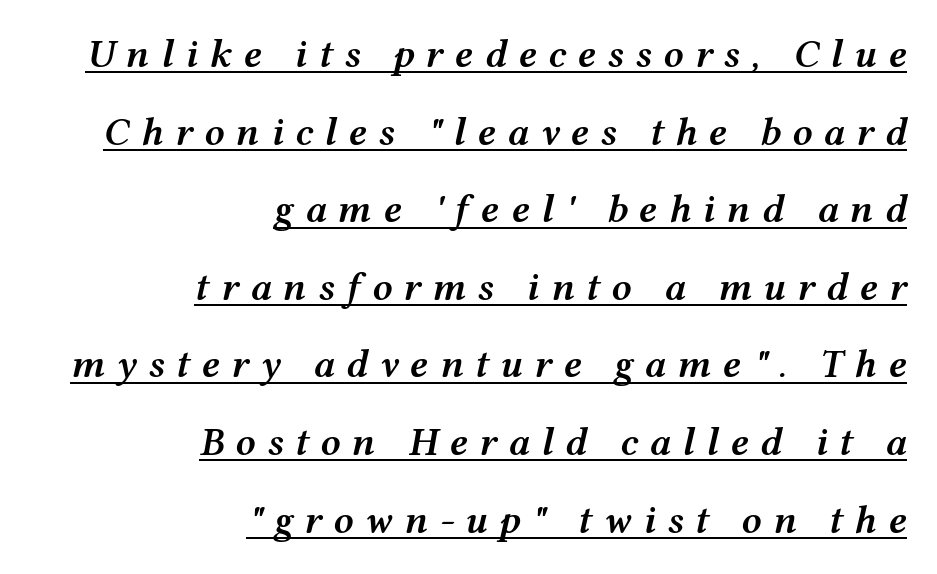
{"italic": "yes", "lean": "right", "slant_degrees": 12, "bold": "semi", "weight": "semibold", "width": "wide", "stroke_contrast": "medium", "x_height": "medium", "monospaced": "no", "underline": "yes", "align": "right", "line_spacing": "loose", "line_spacing_ratio": 1.94, "letter_spacing": "wide", "letter_spacing_em": 0.28, "glyph_px": 40}
